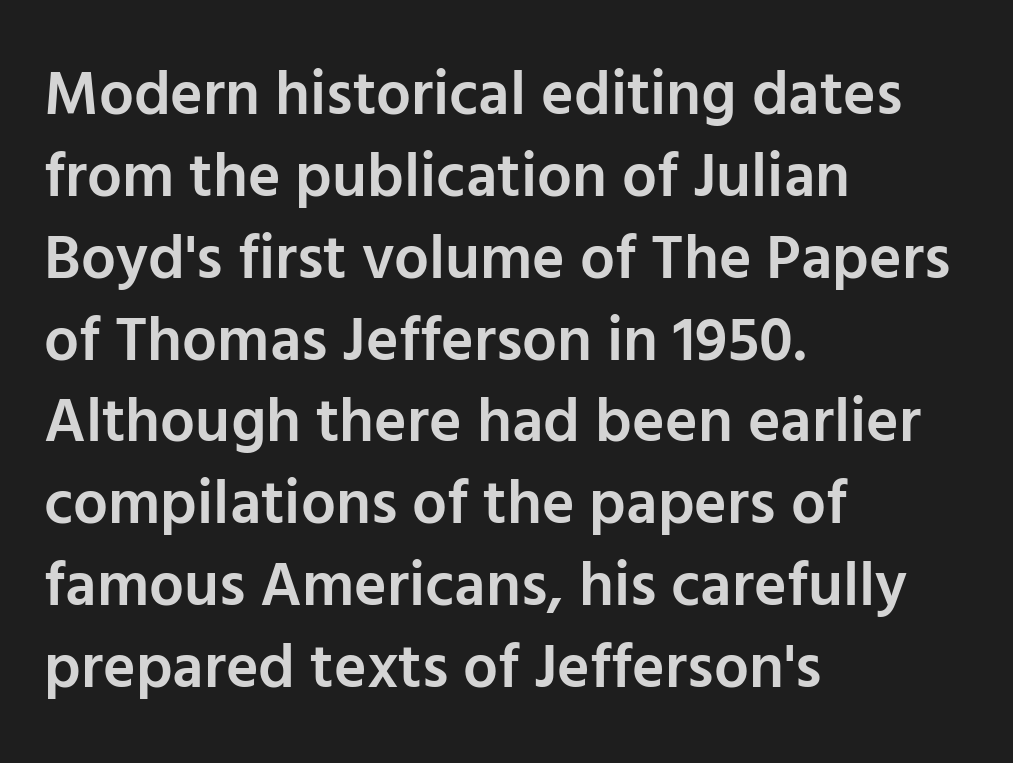
The image shows 62 px semibold sans-serif type, upright; set left-aligned, normal line spacing (1.32x), normal letter spacing, not underlined; low stroke contrast and a medium x-height.
